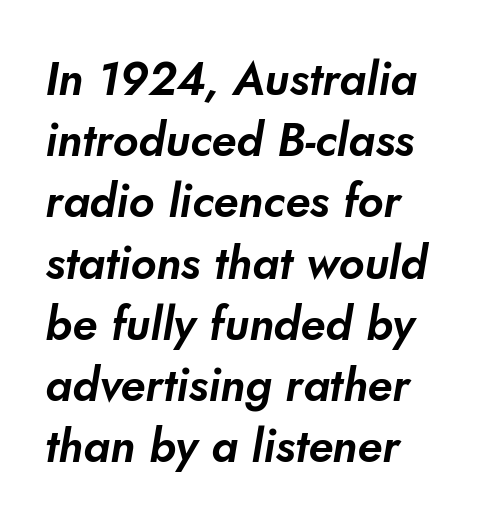
{"serif": "no", "width": "normal", "stroke_contrast": "low", "x_height": "small", "monospaced": "no", "underline": "no", "align": "left", "line_spacing": "normal", "line_spacing_ratio": 1.33, "letter_spacing": "normal", "letter_spacing_em": 0.0, "glyph_px": 46}
